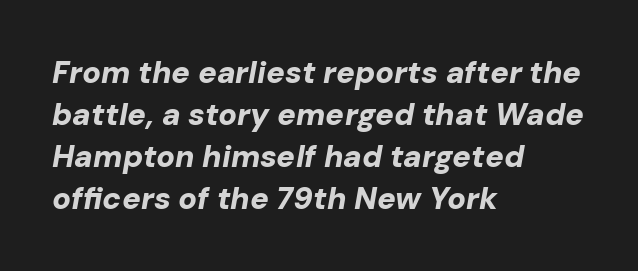
The image shows 31 px bold type, italic (leaning right); set left-aligned, normal line spacing (1.35x), normal letter spacing, not underlined; low stroke contrast and a medium x-height.
